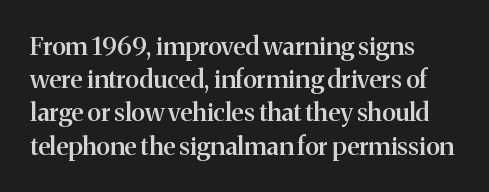
Q: Is the text bold? A: Semi-bold.
Q: Is the text italic (slanted)? A: No, it is upright.
Q: Is the text underlined? A: No.
Q: How is the paragraph aligned? A: Left-aligned.
Q: Is the spacing between letters normal or unusually wide? A: Normal.
Q: Is the spacing between lines tight, normal or loose? A: Normal.
